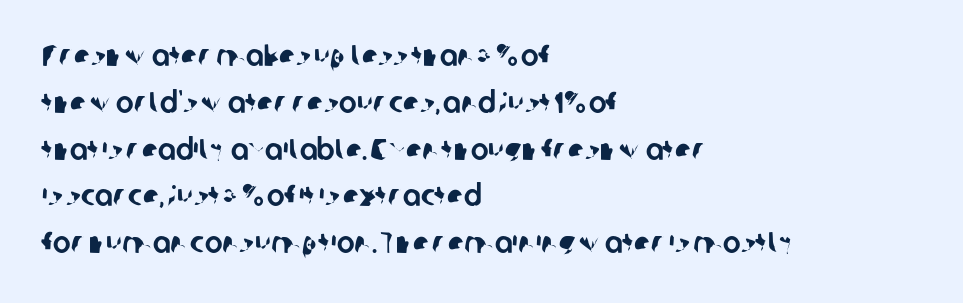
{"serif": "no", "width": "normal", "stroke_contrast": "low", "x_height": "medium", "monospaced": "no", "underline": "no", "align": "left", "line_spacing": "normal", "line_spacing_ratio": 1.56, "letter_spacing": "normal", "letter_spacing_em": 0.0, "glyph_px": 30}
